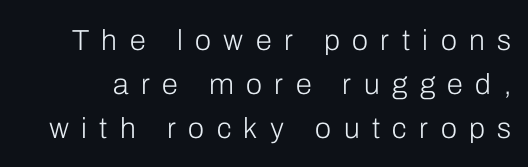
The image shows 29 px light sans-serif type, upright; set normal line spacing (1.51x), unusually wide letter spacing (+0.43 em), not underlined; low stroke contrast and a medium x-height.
